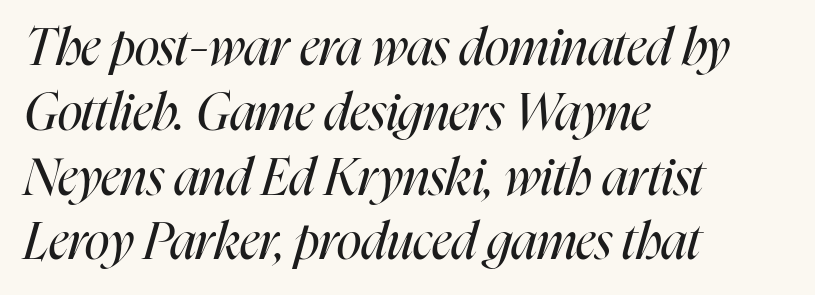
{"italic": "yes", "lean": "right", "slant_degrees": 16, "bold": "no", "weight": "regular", "width": "condensed", "stroke_contrast": "high", "x_height": "medium", "monospaced": "no", "underline": "no", "align": "left", "line_spacing": "normal", "line_spacing_ratio": 1.27, "letter_spacing": "normal", "letter_spacing_em": 0.0, "glyph_px": 51}
